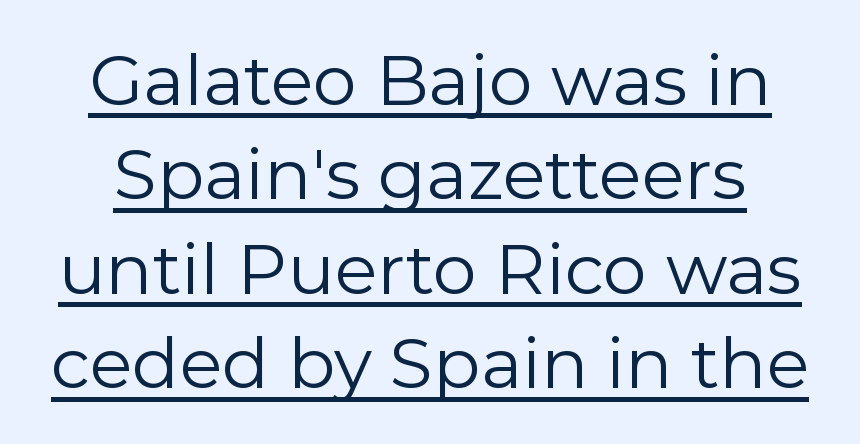
Q: Is the text bold? A: No.
Q: Is the text italic (slanted)? A: No, it is upright.
Q: Is the typeface a serif or a sans-serif typeface? A: Sans-serif.
Q: Is the text underlined? A: Yes.
Q: Is the spacing between letters normal or unusually wide? A: Normal.
Q: Is the spacing between lines tight, normal or loose? A: Normal.
Q: Width (condensed, normal, or wide)? A: Normal.
Q: Stroke contrast? A: Low.
Q: x-height? A: Medium.
Q: Monospaced? A: No.
